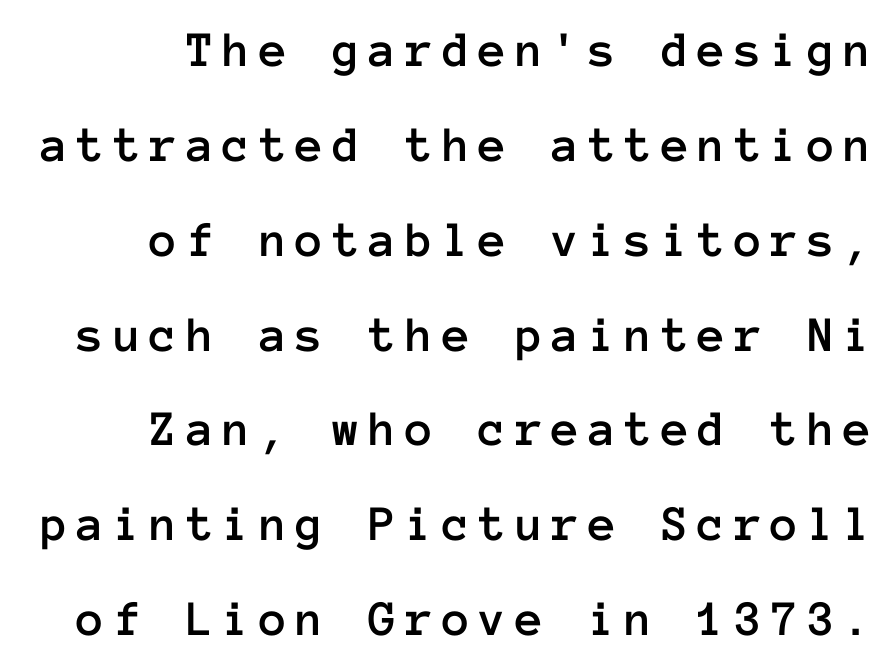
Type without underlining. The face used here is monospaced, like something from a code editor. Every stem runs plumb, perpendicular to the baseline.
